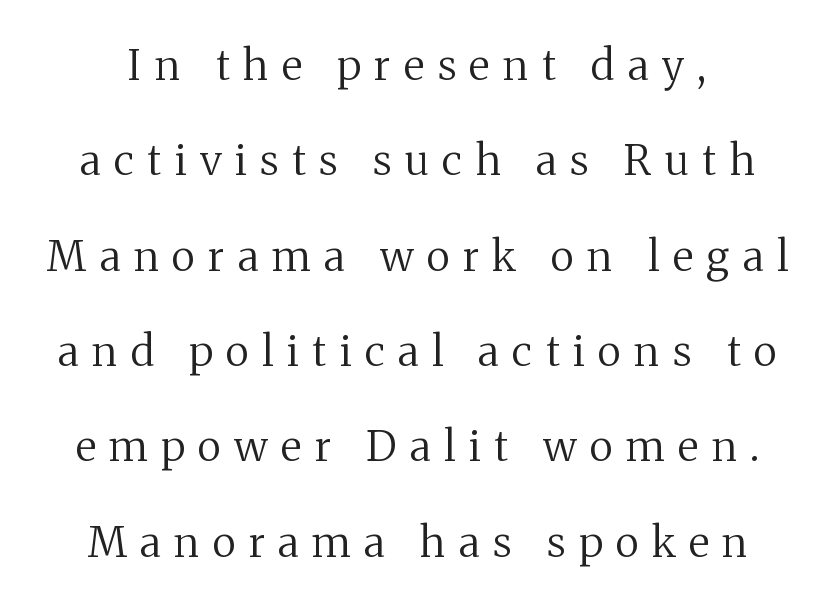
The image shows 42 px regular-weight serif type, upright; set loose line spacing (2.27x), unusually wide letter spacing (+0.32 em), not underlined; medium stroke contrast and a medium x-height.
